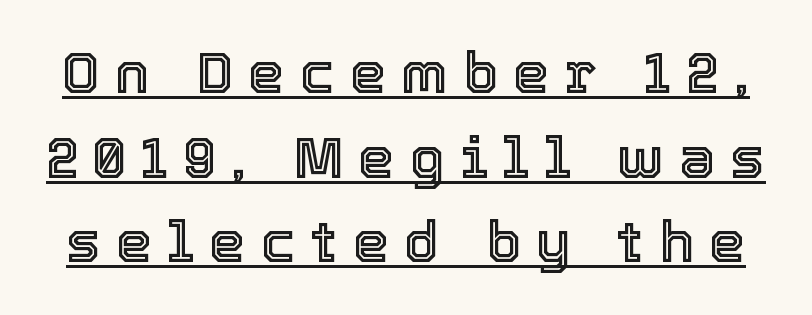
Q: Is the text italic (slanted)? A: No, it is upright.
Q: Is the text underlined? A: Yes.
Q: Is the spacing between letters normal or unusually wide? A: Unusually wide.
Q: Is the spacing between lines tight, normal or loose? A: Normal.
Q: Width (condensed, normal, or wide)? A: Normal.
Q: x-height? A: Medium.
Q: Monospaced? A: No.
